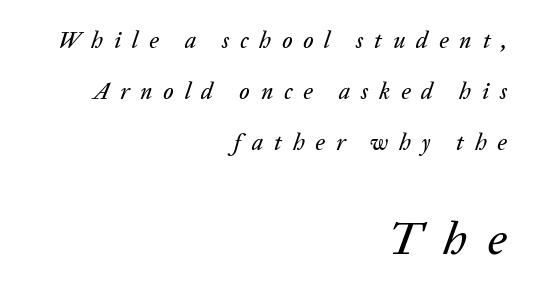
Q: Is the text italic (slanted)? A: Yes, it leans right by about 20 degrees.
Q: Is the text underlined? A: No.
Q: How is the paragraph aligned? A: Right-aligned.
Q: Is the spacing between letters normal or unusually wide? A: Unusually wide.
Q: Is the spacing between lines tight, normal or loose? A: Loose.
Q: Which block of text is set in a larger size, the first (top) or the second (bottom)? A: The second (bottom) one.
Q: Width (condensed, normal, or wide)? A: Normal.
Q: Stroke contrast? A: Low.
Q: x-height? A: Medium.
Q: Monospaced? A: No.
